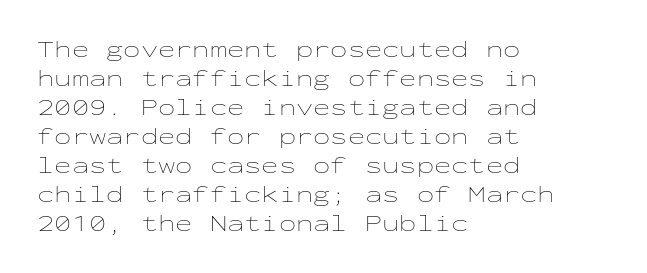
A typesetter would call this zero additional tracking. If you drew a line through each stem, it would be perfectly vertical. This block has exactly the height ordinary leading produces. Teacher's note: observe the even left margin — that is flush-left alignment. The area under the type is left untouched. This is not heavy type; no bold has been used.
